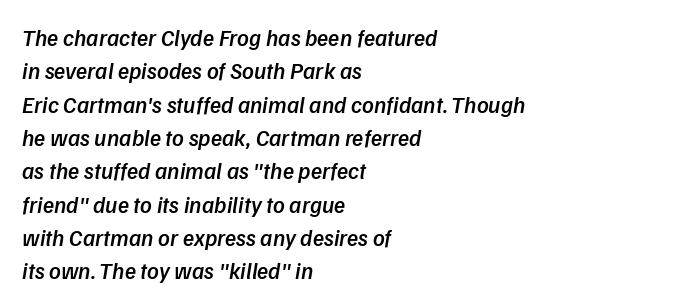
Q: Is the text bold? A: Semi-bold.
Q: Is the text underlined? A: No.
Q: How is the paragraph aligned? A: Left-aligned.
Q: Is the spacing between letters normal or unusually wide? A: Normal.
Q: Is the spacing between lines tight, normal or loose? A: Normal.
